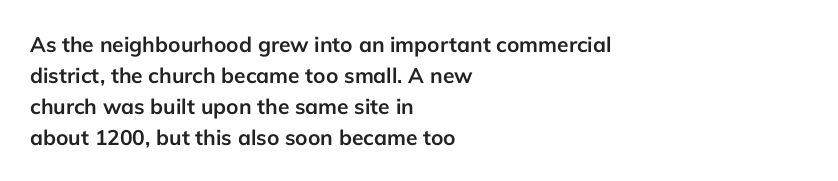
Posture: vertical. A classic flush-left, rag-right setting is used for this passage. Horizontal bands of white between lines are of average thickness. Each word holds together tightly as a unit, with standard inter-letter gaps. The font is running at its bold setting.
